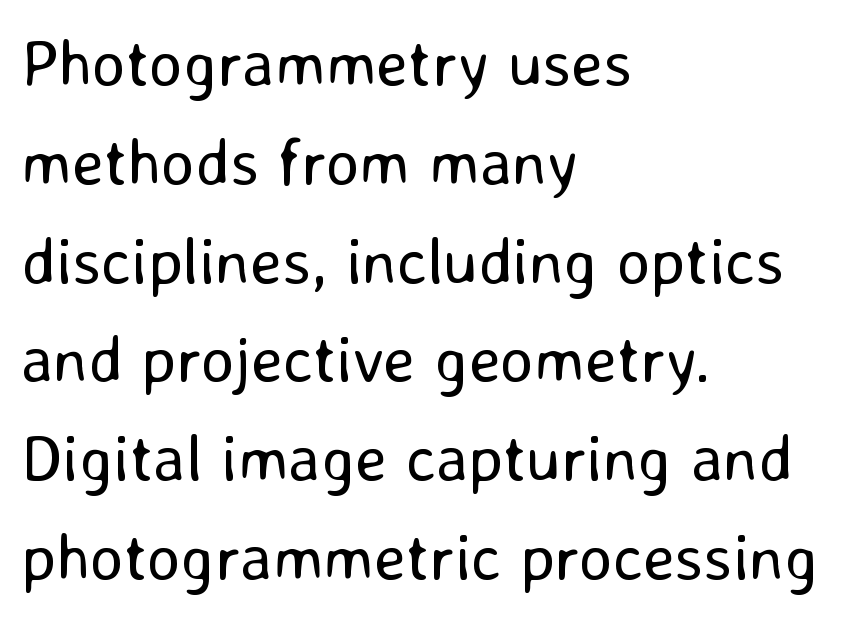
{"serif": "no", "italic": "no", "bold": "no", "weight": "regular", "width": "normal", "stroke_contrast": "low", "x_height": "medium", "monospaced": "no", "underline": "no", "align": "left", "line_spacing": "normal", "line_spacing_ratio": 1.52, "letter_spacing": "normal", "letter_spacing_em": 0.0, "glyph_px": 65}
